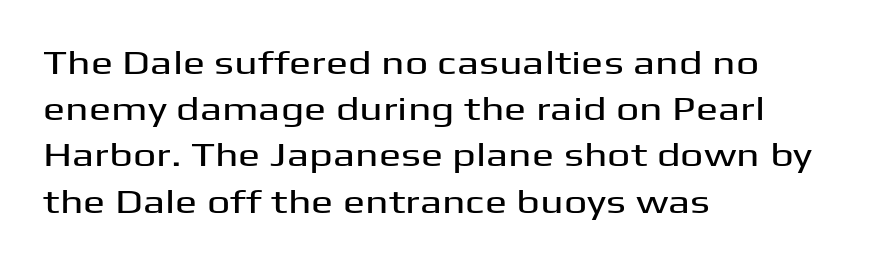
The image shows 33 px wide sans-serif type, upright; set left-aligned, normal line spacing (1.4x), normal letter spacing, not underlined; medium stroke contrast and a medium x-height.
